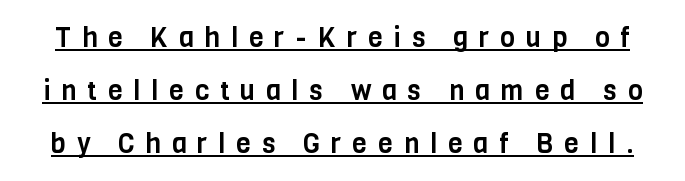
Reading down the column, the eye jumps a long way to each next line. Vertical strokes here are truly vertical. Glyph-to-glyph distance is far greater than everyday printed text. Caption: lettering with a line underneath.
